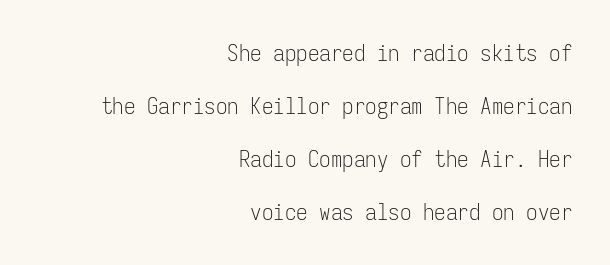
{"italic": "no", "bold": "no", "underline": "no", "align": "right", "line_spacing": "loose", "line_spacing_ratio": 2.3, "letter_spacing": "normal", "letter_spacing_em": 0.0, "glyph_px": 23}
